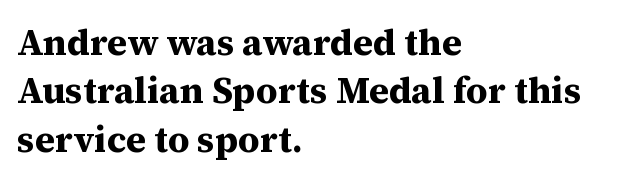
{"serif": "yes", "italic": "no", "bold": "yes", "weight": "bold", "width": "normal", "stroke_contrast": "medium", "x_height": "medium", "monospaced": "no", "underline": "no", "align": "left", "line_spacing": "normal", "line_spacing_ratio": 1.31, "letter_spacing": "normal", "letter_spacing_em": 0.0, "glyph_px": 37}
